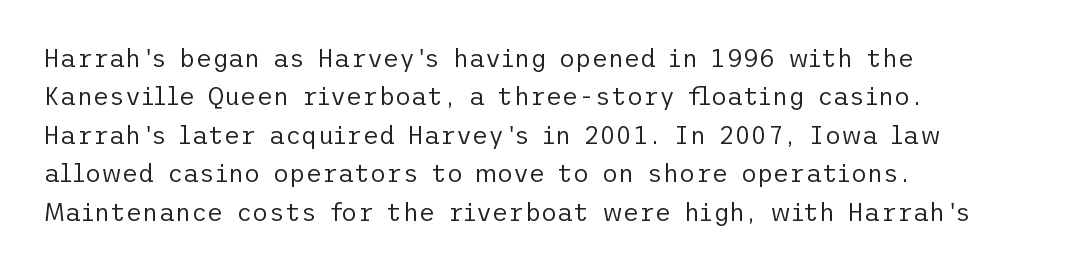
Q: Is the text bold? A: No.
Q: Is the text italic (slanted)? A: No, it is upright.
Q: Is the text underlined? A: No.
Q: How is the paragraph aligned? A: Left-aligned.
Q: Is the spacing between letters normal or unusually wide? A: Normal.
Q: Is the spacing between lines tight, normal or loose? A: Normal.
